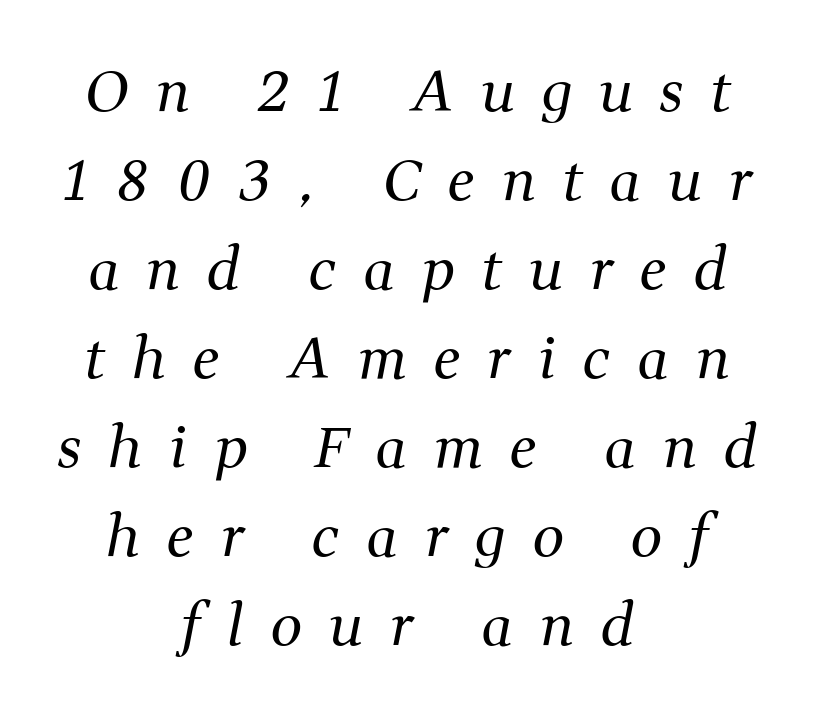
Varying glyph widths throughout — classic text-font behaviour. Looking at the ascenders, they clearly lean. Someone cranked the tracking dial way up on this one. Whoever set this chose a conventional vertical rhythm. This rendering employs a face with finishing strokes, i.e., a serif. Bold? No — there's no thickening of the strokes.
